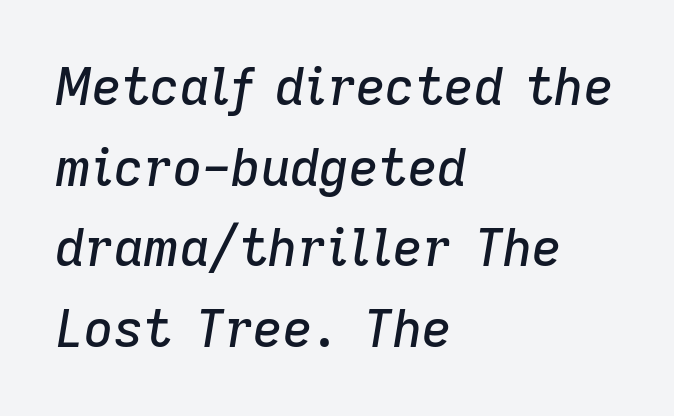
Caption: multi-line text, flush left, ragged right. A bare baseline throughout the passage. Short note: letters normally spaced. The passage shown stacks its lines at a standard gap.
